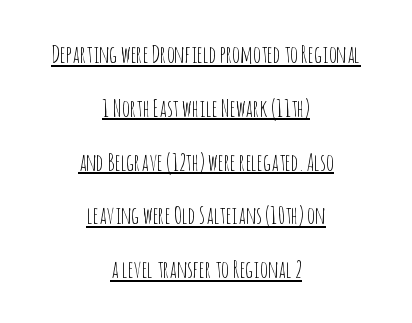
The type sits square on the baseline with zero lean. Vertical stems look standard width or narrower in stroke. The vertical gap from one line to the next is large. Caption: standard tracking, unaltered. The passage shown is underscored from start to finish. Does the copy run flush right? No — it is centered line by line.
